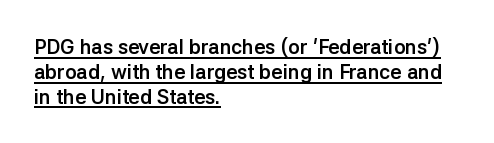
Q: Is the text bold? A: Yes.
Q: Is the text italic (slanted)? A: No, it is upright.
Q: Is the text underlined? A: Yes.
Q: How is the paragraph aligned? A: Left-aligned.
Q: Is the spacing between letters normal or unusually wide? A: Normal.
